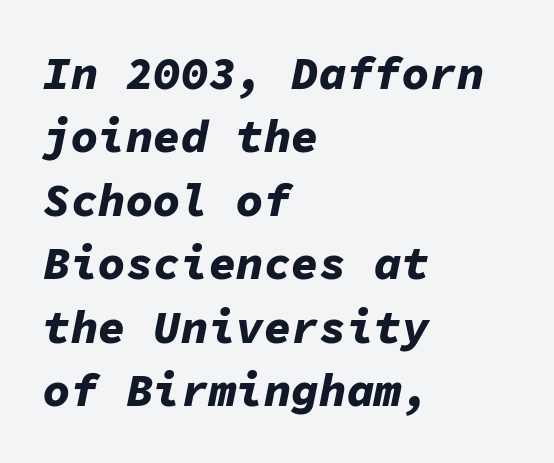
{"italic": "yes", "lean": "right", "slant_degrees": 11, "bold": "yes", "weight": "bold", "width": "normal", "stroke_contrast": "low", "x_height": "medium", "monospaced": "yes", "underline": "no", "align": "left", "line_spacing": "normal", "line_spacing_ratio": 1.38, "letter_spacing": "normal", "letter_spacing_em": 0.0, "glyph_px": 46}
